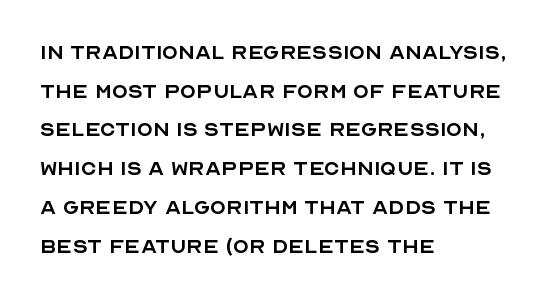
{"italic": "no", "bold": "no", "underline": "no", "align": "left", "line_spacing": "normal", "line_spacing_ratio": 1.49, "letter_spacing": "normal", "letter_spacing_em": 0.0, "glyph_px": 26}
